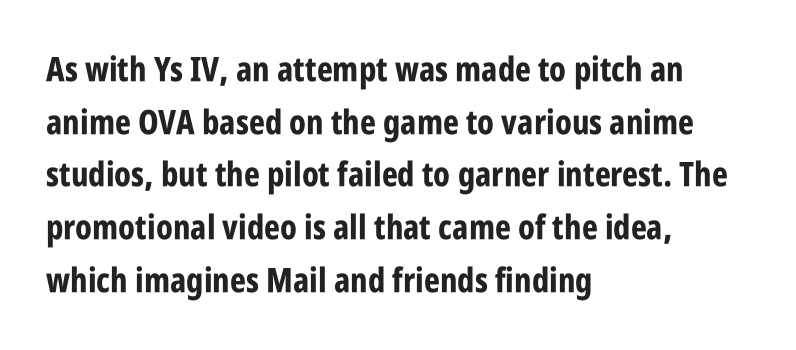
The image shows 34 px bold, condensed sans-serif type, upright; set left-aligned, normal line spacing (1.55x), normal letter spacing, not underlined; low stroke contrast and a large x-height.
